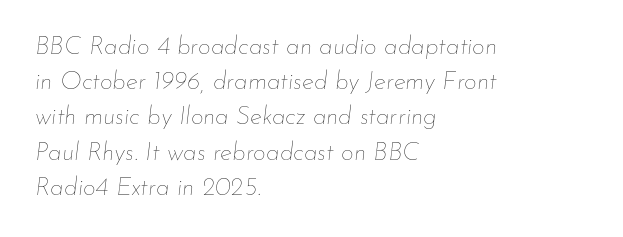
Q: Is the text bold? A: No.
Q: Is the text italic (slanted)? A: Yes, it leans right by about 7 degrees.
Q: Is the text underlined? A: No.
Q: How is the paragraph aligned? A: Left-aligned.
Q: Is the spacing between letters normal or unusually wide? A: Normal.
Q: Is the spacing between lines tight, normal or loose? A: Normal.
